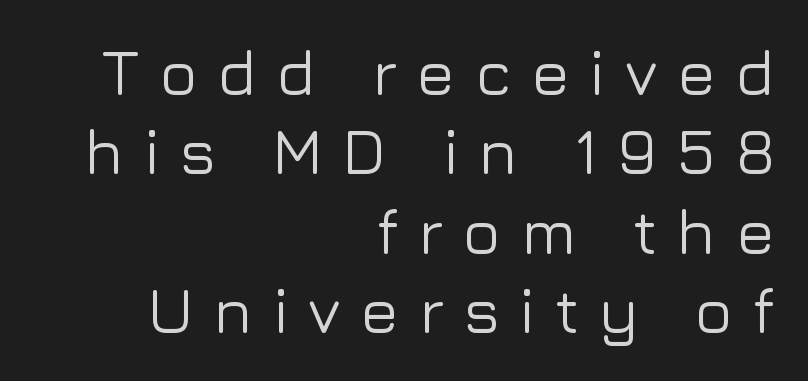
The image shows 64 px sans-serif type, upright; set right-aligned, line spacing 1.24x, unusually wide letter spacing (+0.3 em), not underlined; low stroke contrast and a medium x-height.
